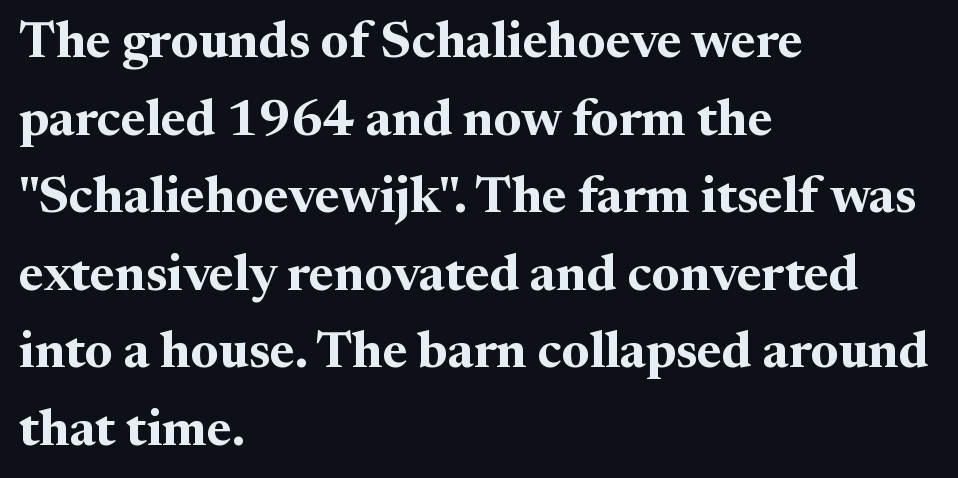
The image shows 51 px bold serif type, upright; set left-aligned, normal line spacing (1.52x), normal letter spacing, not underlined; medium stroke contrast and a medium x-height.
